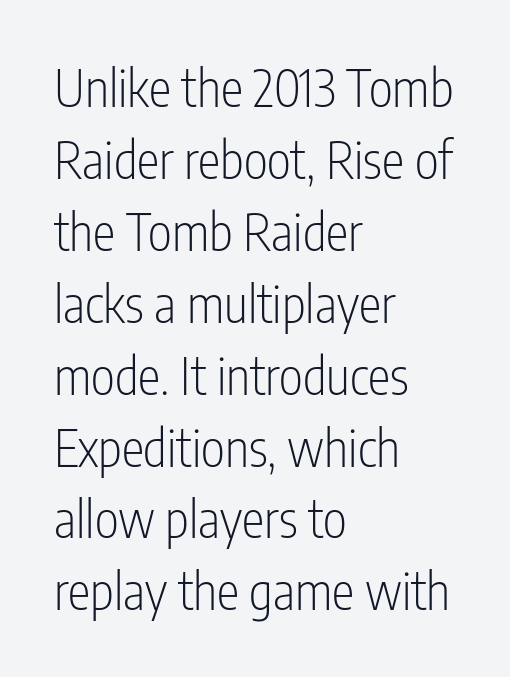
Teacher's note: observe the even left margin — that is flush-left alignment. You could call the tracking neutral — neither tight nor loose. A light-to-regular cut is what we see here. If you drew a line through each stem, it would be perfectly vertical.
